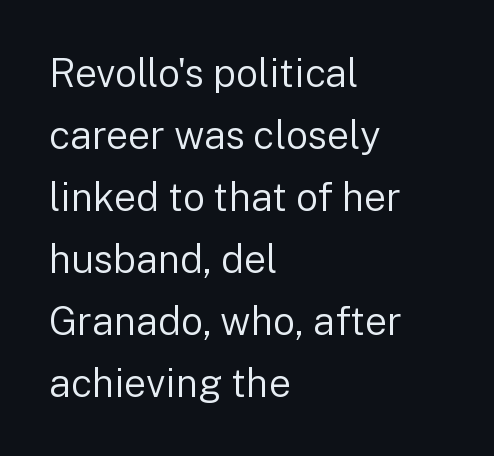
The image shows 39 px regular-weight sans-serif type, upright; set left-aligned, normal line spacing (1.59x), normal letter spacing, not underlined; low stroke contrast and a medium x-height.
